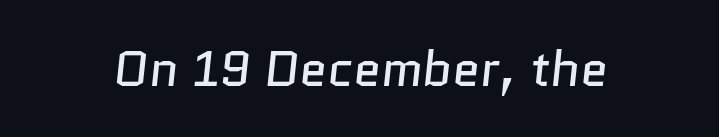
Q: Is the text bold? A: No.
Q: Is the typeface a serif or a sans-serif typeface? A: Sans-serif.
Q: Is the text underlined? A: No.
Q: Is the spacing between letters normal or unusually wide? A: Normal.
Q: Width (condensed, normal, or wide)? A: Normal.
Q: Stroke contrast? A: Low.
Q: x-height? A: Medium.
Q: Monospaced? A: No.
